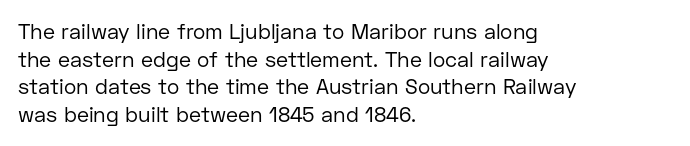
Q: Is the text bold? A: No.
Q: Is the text italic (slanted)? A: No, it is upright.
Q: Is the text underlined? A: No.
Q: How is the paragraph aligned? A: Left-aligned.
Q: Is the spacing between letters normal or unusually wide? A: Normal.
Q: Is the spacing between lines tight, normal or loose? A: Normal.
